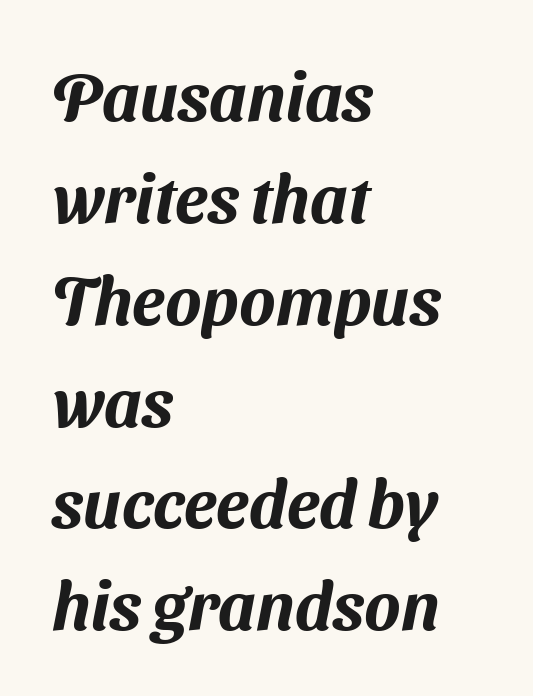
Each word holds together tightly as a unit, with standard inter-letter gaps. Notice how descenders clear the ascenders below comfortably — that's standard leading. Just letters on the line, the space beneath them empty. The passage shown is typed in a proportional face where columns would drift.
